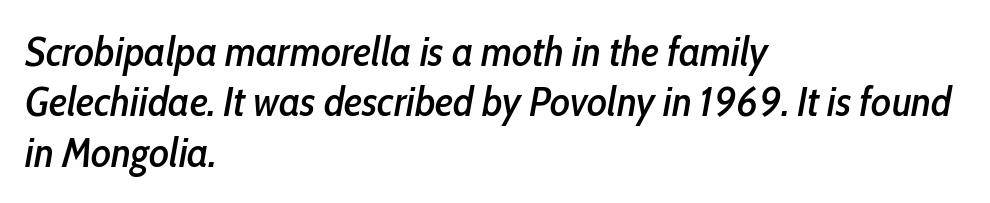
The image shows 42 px condensed type, italic (leaning right); set left-aligned, line spacing 1.2x, normal letter spacing, not underlined; low stroke contrast and a medium x-height.
